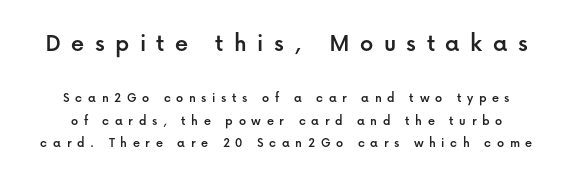
This rendering widens character spacing well past its baseline value. Honestly, the row spacing looks completely unremarkable. Two sizes are in play, and the larger belongs to the first block. Check under the words: just untouched page. A typesetter would mark this as roman, not italic.
